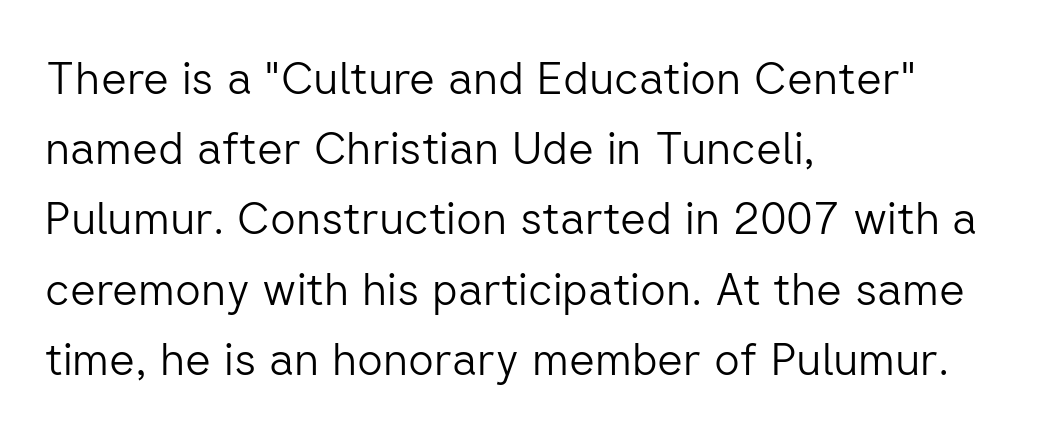
{"serif": "no", "italic": "no", "bold": "no", "weight": "light", "width": "normal", "stroke_contrast": "low", "x_height": "medium", "monospaced": "no", "underline": "no", "align": "left", "line_spacing": "normal", "line_spacing_ratio": 1.56, "letter_spacing": "normal", "letter_spacing_em": 0.0, "glyph_px": 45}
